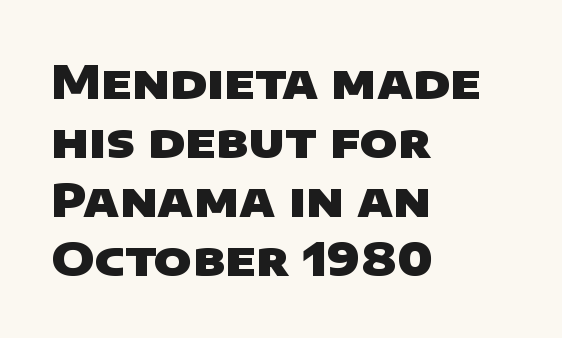
{"serif": "no", "bold": "yes", "weight": "heavy", "width": "wide", "stroke_contrast": "low", "x_height": "large", "monospaced": "no", "underline": "no", "align": "left", "line_spacing": "normal", "line_spacing_ratio": 1.28, "letter_spacing": "normal", "letter_spacing_em": 0.0, "glyph_px": 46}
